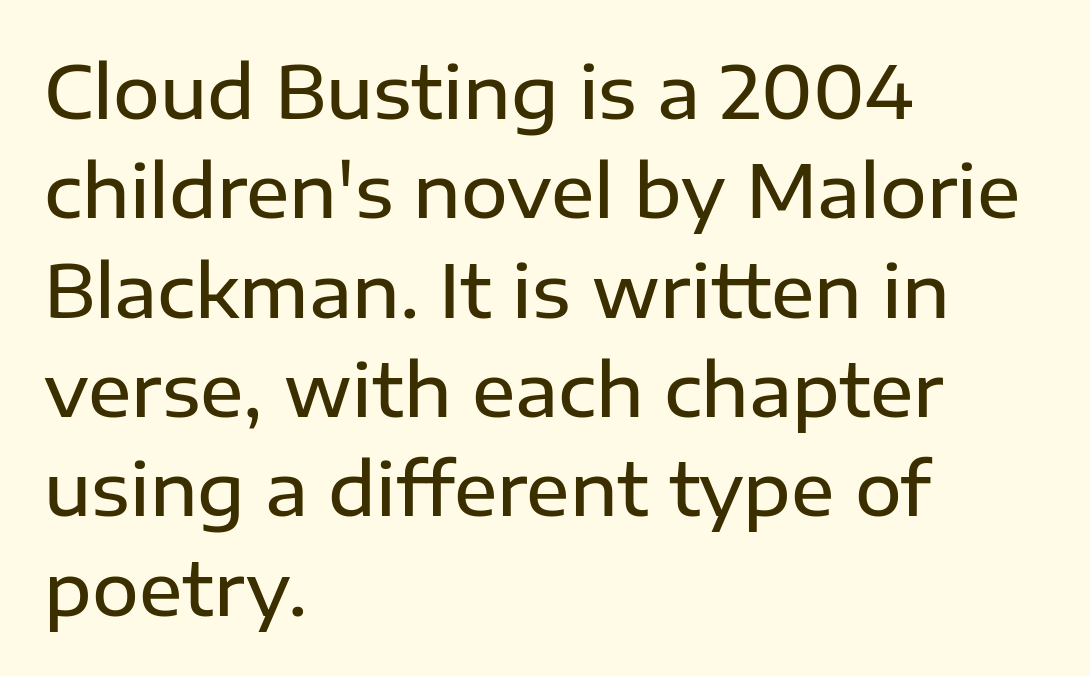
The space between consecutive lines is moderate. Compared with a centered layout, this one pins lines to the left instead. Do the characters align in a grid? No, the font is proportional. The letters carry no serifs — their stems end cleanly without finishing strokes.
